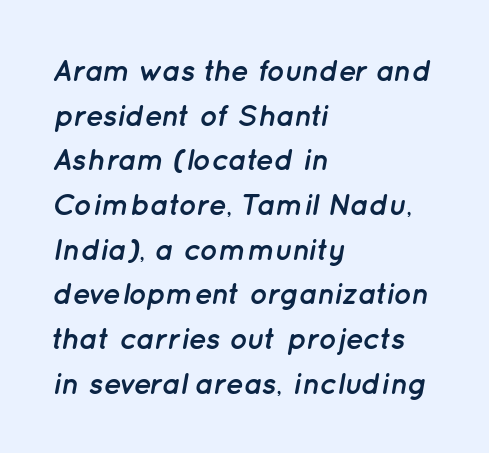
The image shows 30 px semibold type, italic (leaning right); set left-aligned, normal line spacing (1.49x), normal letter spacing, not underlined; low stroke contrast and a medium x-height.
